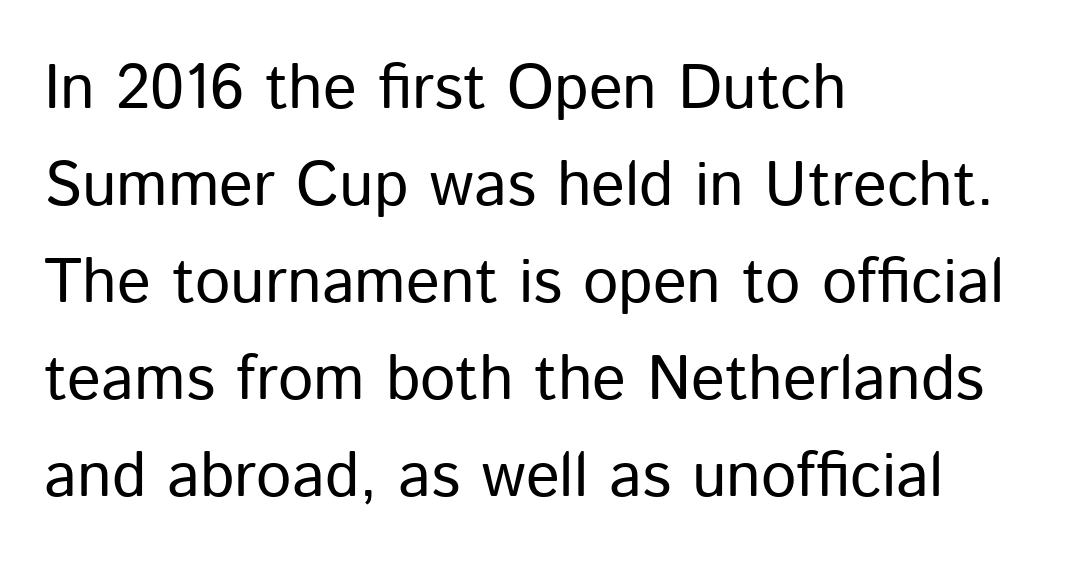
{"serif": "no", "italic": "no", "bold": "no", "weight": "regular", "width": "normal", "stroke_contrast": "low", "x_height": "medium", "monospaced": "no", "underline": "no", "align": "left", "line_spacing": "normal", "line_spacing_ratio": 1.54, "letter_spacing": "normal", "letter_spacing_em": 0.0, "glyph_px": 63}
